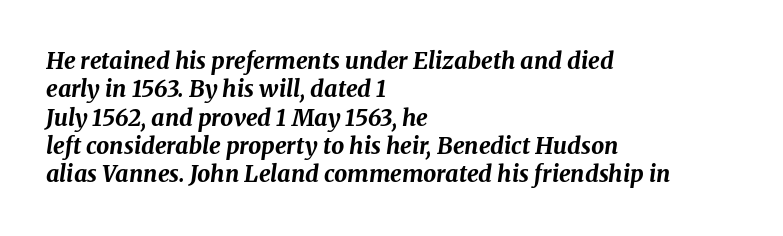
Yep, that's italic — everything's leaning. Caption: bold face, heavy strokes. These lines stack with their left ends in a neat column. Standard letterfit; no display-style spreading of the glyphs.
